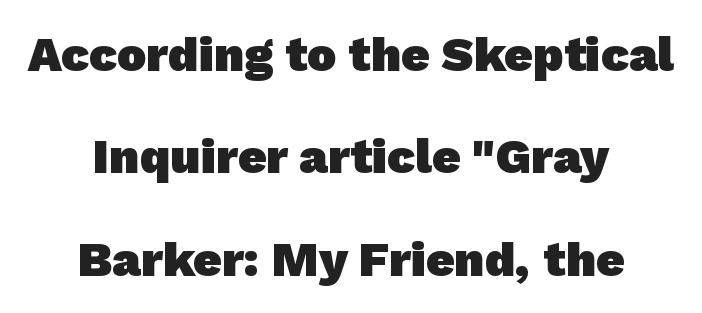
{"serif": "no", "bold": "yes", "weight": "heavy", "width": "normal", "stroke_contrast": "low", "x_height": "medium", "monospaced": "no", "underline": "no", "align": "center", "line_spacing": "loose", "line_spacing_ratio": 2.09, "letter_spacing": "normal", "letter_spacing_em": 0.0, "glyph_px": 49}
